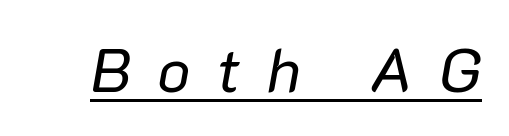
The image shows 61 px regular-weight type, italic (leaning right); set unusually wide letter spacing (+0.44 em), underlined; low stroke contrast and a medium x-height.
